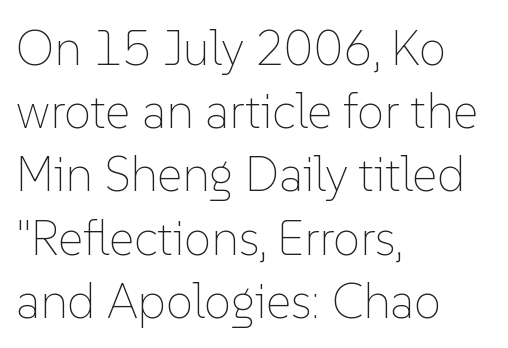
The image shows 49 px thin type, upright; set left-aligned, normal line spacing (1.29x), normal letter spacing, not underlined; low stroke contrast and a medium x-height.
